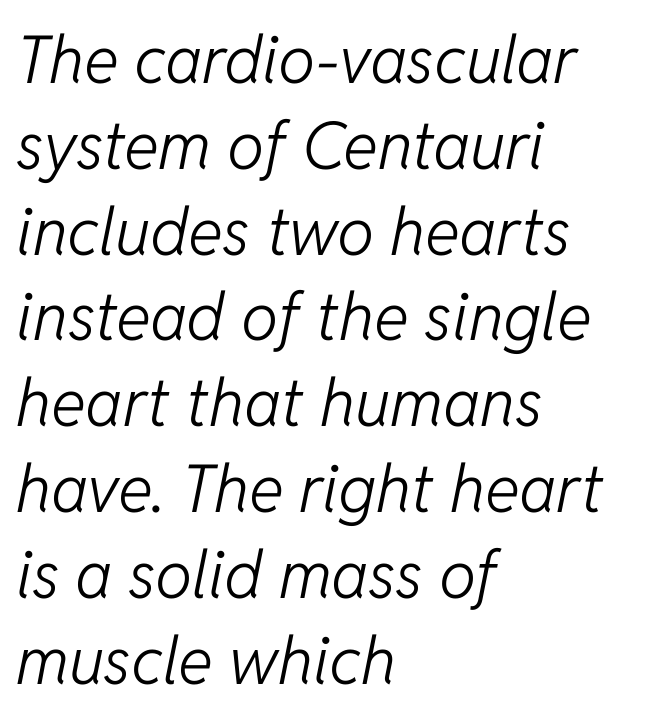
Q: Is the text bold? A: No.
Q: Is the text italic (slanted)? A: Yes, it leans right by about 11 degrees.
Q: Is the text underlined? A: No.
Q: How is the paragraph aligned? A: Left-aligned.
Q: Is the spacing between letters normal or unusually wide? A: Normal.
Q: Is the spacing between lines tight, normal or loose? A: Normal.
Q: Width (condensed, normal, or wide)? A: Normal.
Q: Stroke contrast? A: Low.
Q: x-height? A: Medium.
Q: Monospaced? A: No.
